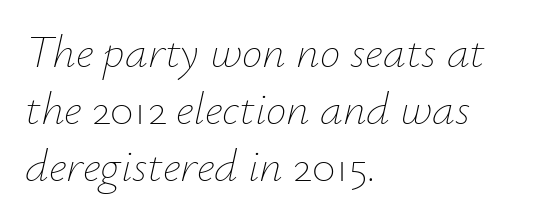
A bare baseline throughout the passage. How are the letters spaced? Ordinarily, with no added tracking. Teacher's note: observe the even left margin — that is flush-left alignment. The rendering applies a slant to the glyphs. You could not count columns in this text — the font is proportionally spaced. Unbolded letterforms with no extra heft.
